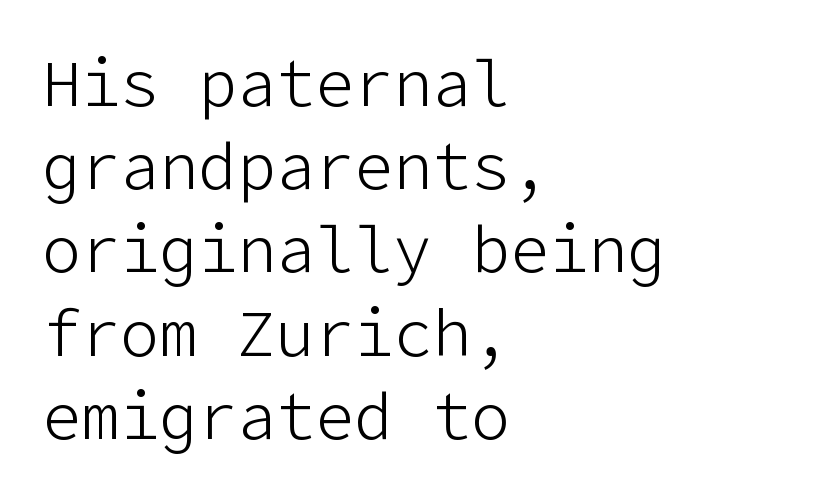
Q: Is the text bold? A: No.
Q: Is the text italic (slanted)? A: No, it is upright.
Q: Is the typeface a serif or a sans-serif typeface? A: Sans-serif.
Q: Is the text underlined? A: No.
Q: How is the paragraph aligned? A: Left-aligned.
Q: Is the spacing between letters normal or unusually wide? A: Normal.
Q: Is the spacing between lines tight, normal or loose? A: Normal.
Q: Width (condensed, normal, or wide)? A: Normal.
Q: Stroke contrast? A: Low.
Q: x-height? A: Medium.
